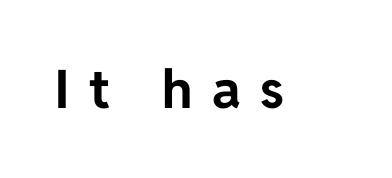
The image shows 53 px bold sans-serif type, upright; set unusually wide letter spacing (+0.36 em), not underlined; low stroke contrast and a medium x-height.
